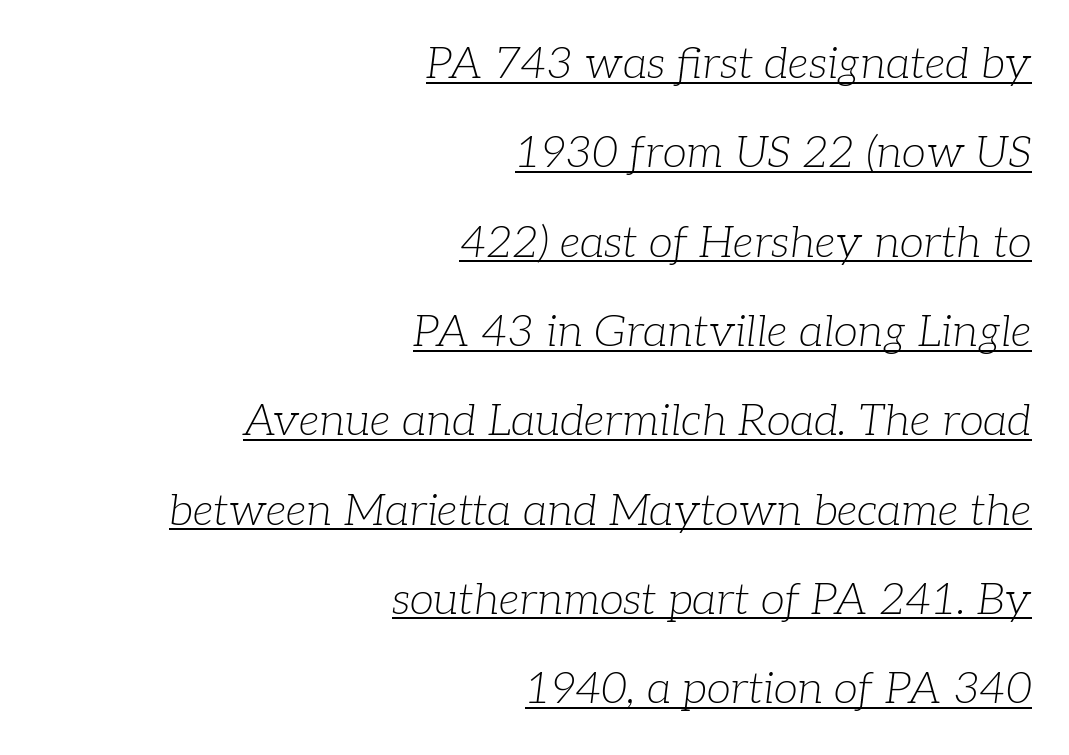
Q: Is the text bold? A: No.
Q: Is the text italic (slanted)? A: Yes, it leans right by about 7 degrees.
Q: Is the typeface a serif or a sans-serif typeface? A: Serif.
Q: Is the text underlined? A: Yes.
Q: How is the paragraph aligned? A: Right-aligned.
Q: Is the spacing between letters normal or unusually wide? A: Normal.
Q: Is the spacing between lines tight, normal or loose? A: Loose.
Q: Width (condensed, normal, or wide)? A: Normal.
Q: Stroke contrast? A: Low.
Q: x-height? A: Medium.
Q: Monospaced? A: No.
